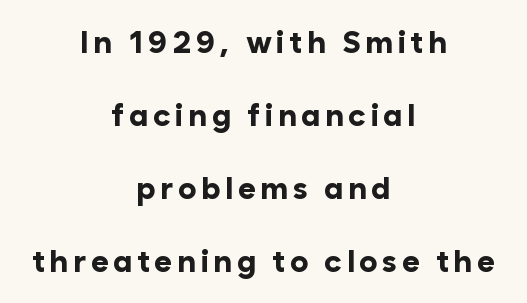
{"serif": "no", "italic": "no", "bold": "yes", "weight": "bold", "width": "normal", "stroke_contrast": "low", "x_height": "medium", "monospaced": "no", "underline": "no", "align": "center", "line_spacing": "loose", "line_spacing_ratio": 2.35, "glyph_px": 31}
